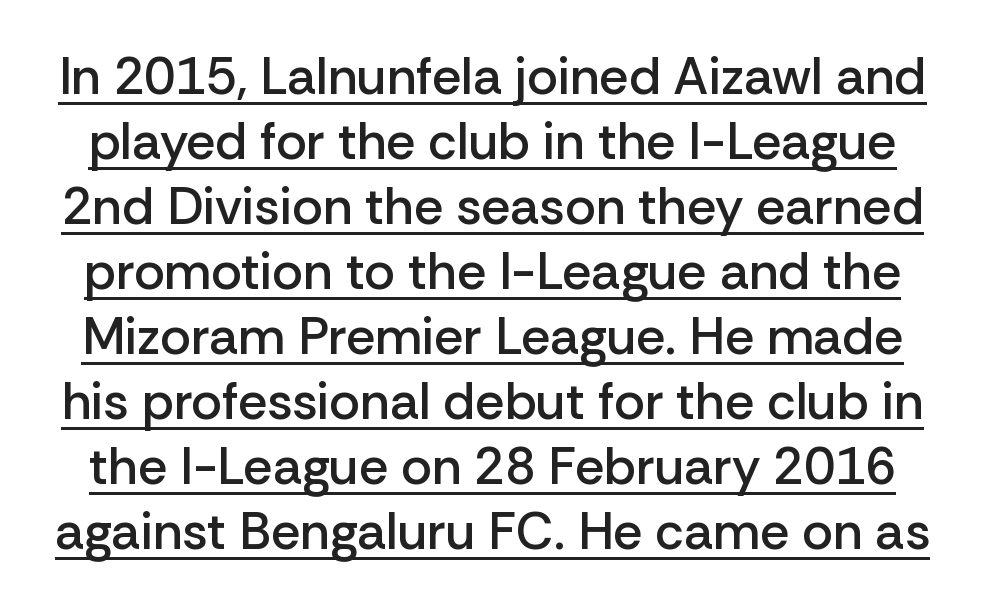
Proportional: the letters do not fall into vertical columns. The lines sit at an ordinary, default distance from one another. As a designer I'd log this as weight 600, semibold. Rendered with straight, roman letterforms. Words appear dense and cohesive because spacing is normal.
